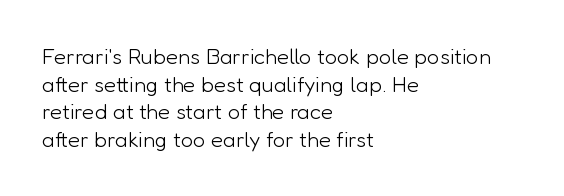
Q: Is the text bold? A: No.
Q: Is the text italic (slanted)? A: No, it is upright.
Q: Is the text underlined? A: No.
Q: How is the paragraph aligned? A: Left-aligned.
Q: Is the spacing between letters normal or unusually wide? A: Normal.
Q: Is the spacing between lines tight, normal or loose? A: Normal.
